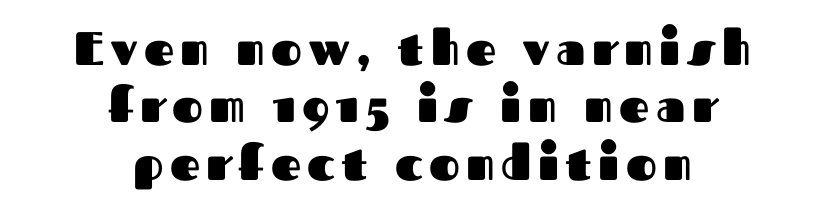
Q: Is the text bold? A: Yes.
Q: Is the text italic (slanted)? A: No, it is upright.
Q: Is the typeface a serif or a sans-serif typeface? A: Sans-serif.
Q: Is the text underlined? A: No.
Q: How is the paragraph aligned? A: Centered.
Q: Width (condensed, normal, or wide)? A: Normal.
Q: Stroke contrast? A: Medium.
Q: x-height? A: Medium.
Q: Monospaced? A: No.
